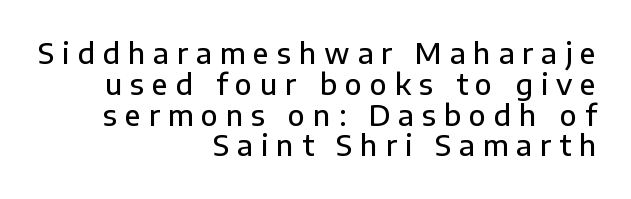
The image shows 28 px semibold sans-serif type, upright; set right-aligned, tight line spacing (1.1x), unusually wide letter spacing (+0.28 em), not underlined; low stroke contrast and a medium x-height.
